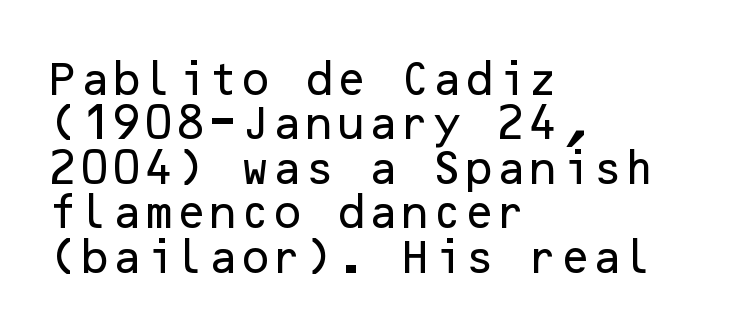
{"serif": "no", "italic": "no", "width": "normal", "stroke_contrast": "low", "x_height": "medium", "underline": "no", "align": "left", "line_spacing_ratio": 1.2, "letter_spacing": "normal", "letter_spacing_em": 0.0, "glyph_px": 37}
